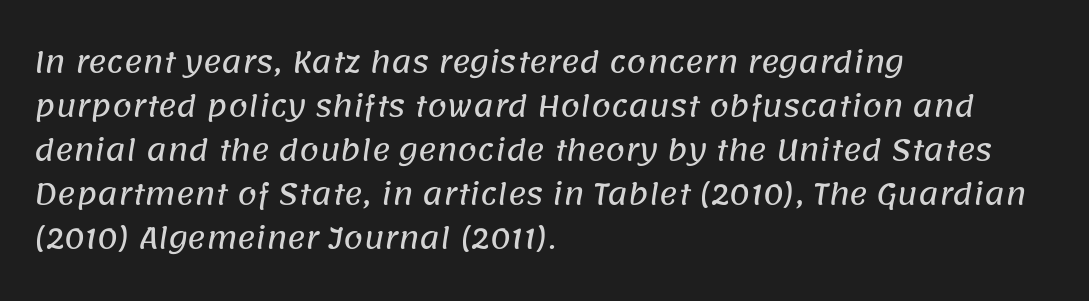
The image shows 28 px sans-serif type; set left-aligned, normal line spacing (1.57x), normal letter spacing, not underlined; low stroke contrast and a large x-height.
